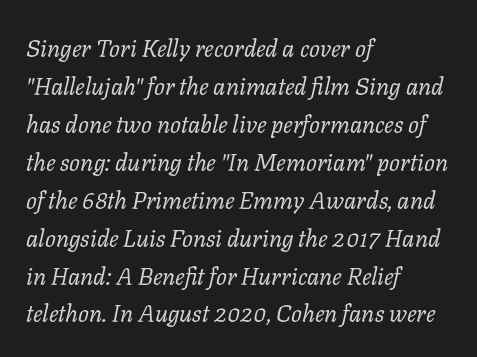
A typesetter would mark this as italic. This reads as an unemphasized weight, regular at the heaviest. Caption: standard tracking, unaltered. Any mark beneath the type? The region is blank. The paragraph shown leans on its left margin.
